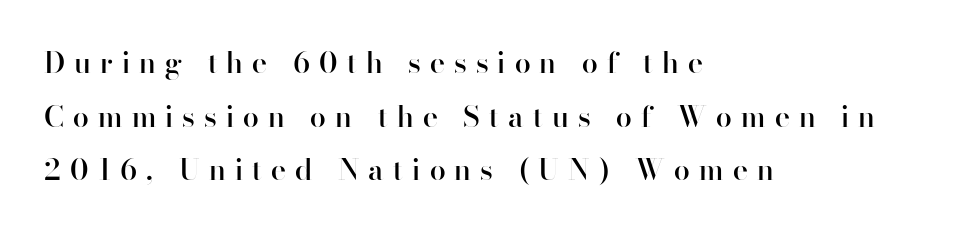
You could only call the tracking loose — the letters float apart. Do the characters align in a grid? No, the font is proportional. The characters display no serif detailing; their extremities are plain. The rendering anchors every line to the left-hand side. The glyphs are unaccompanied by any horizontal stroke below them. Students, this is semibold: more ink than regular, less than bold.
